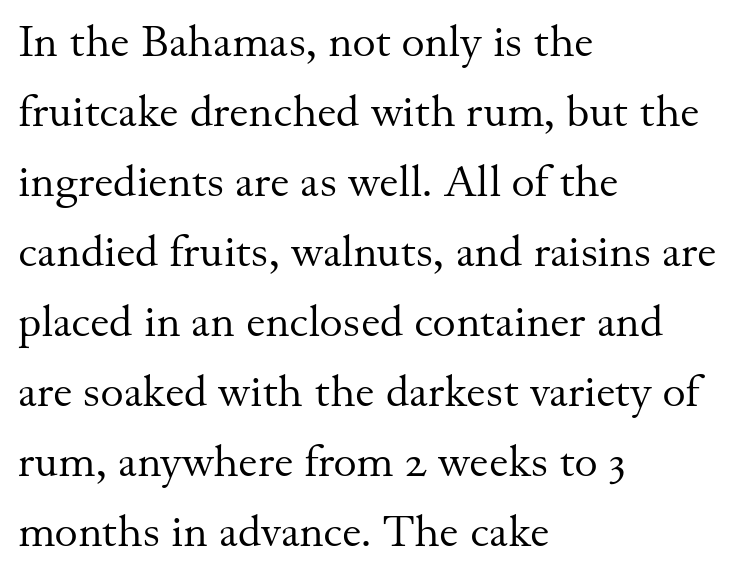
{"serif": "yes", "italic": "no", "bold": "no", "weight": "regular", "width": "normal", "stroke_contrast": "medium", "x_height": "small", "monospaced": "no", "underline": "no", "align": "left", "line_spacing": "normal", "line_spacing_ratio": 1.59, "letter_spacing": "normal", "letter_spacing_em": 0.0, "glyph_px": 44}
